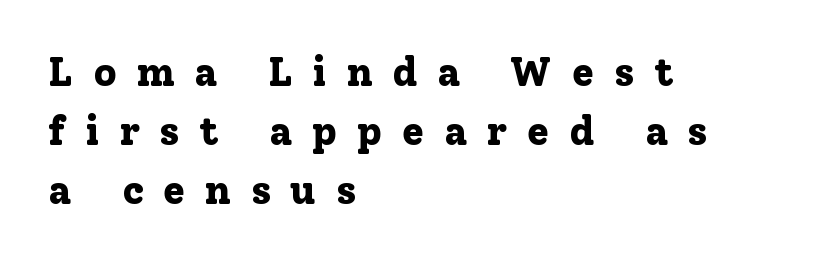
Q: Is the text bold? A: Yes.
Q: Is the text italic (slanted)? A: No, it is upright.
Q: Is the typeface a serif or a sans-serif typeface? A: Serif.
Q: Is the text underlined? A: No.
Q: How is the paragraph aligned? A: Left-aligned.
Q: Is the spacing between letters normal or unusually wide? A: Unusually wide.
Q: Is the spacing between lines tight, normal or loose? A: Normal.
Q: Width (condensed, normal, or wide)? A: Normal.
Q: Stroke contrast? A: Low.
Q: x-height? A: Medium.
Q: Monospaced? A: No.
